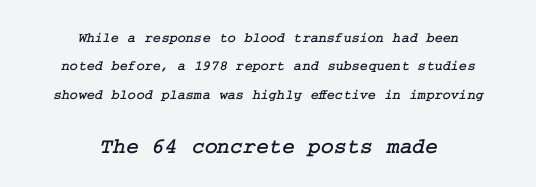
Q: Is the text underlined? A: No.
Q: How is the paragraph aligned? A: Centered.
Q: Is the spacing between letters normal or unusually wide? A: Normal.
Q: Is the spacing between lines tight, normal or loose? A: Loose.
Q: Which block of text is set in a larger size, the first (top) or the second (bottom)? A: The second (bottom) one.
